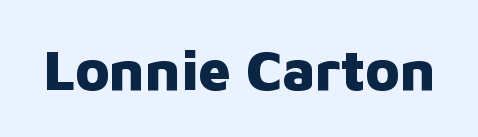
Q: Is the text bold? A: Yes.
Q: Is the text italic (slanted)? A: No, it is upright.
Q: Is the typeface a serif or a sans-serif typeface? A: Sans-serif.
Q: Is the text underlined? A: No.
Q: Is the spacing between letters normal or unusually wide? A: Normal.
Q: Width (condensed, normal, or wide)? A: Normal.
Q: Stroke contrast? A: Low.
Q: x-height? A: Medium.
Q: Monospaced? A: No.
